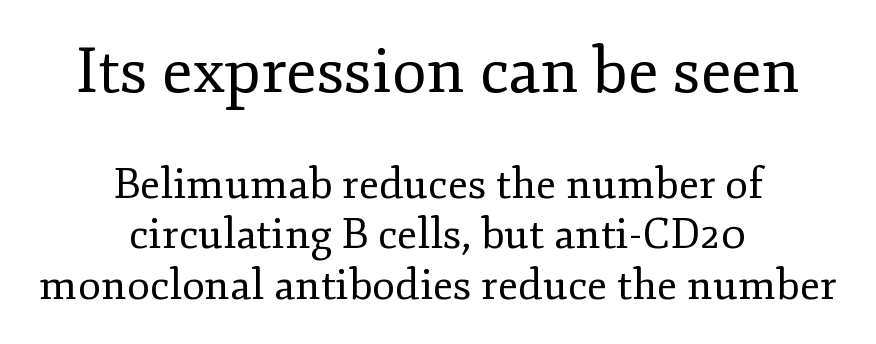
The weight tops out at a normal text grade. Is this a fixed-width face? No — the glyphs have proportional, varying widths. A clean baseline with only descenders dipping below it. These two chunks differ in scale, with the top chunk taking the larger measure.
